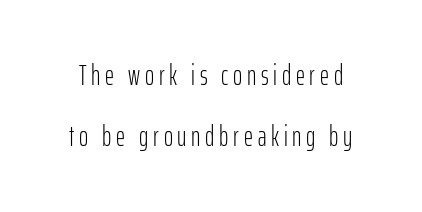
{"serif": "no", "italic": "no", "bold": "no", "weight": "light", "width": "condensed", "stroke_contrast": "low", "x_height": "medium", "monospaced": "no", "underline": "no", "line_spacing": "loose", "line_spacing_ratio": 2.17, "glyph_px": 28}
